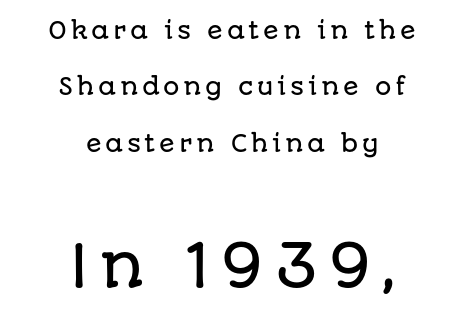
Q: Is the text italic (slanted)? A: No, it is upright.
Q: Is the typeface a serif or a sans-serif typeface? A: Sans-serif.
Q: Is the text underlined? A: No.
Q: How is the paragraph aligned? A: Centered.
Q: Is the spacing between lines tight, normal or loose? A: Loose.
Q: Which block of text is set in a larger size, the first (top) or the second (bottom)? A: The second (bottom) one.
Q: Width (condensed, normal, or wide)? A: Normal.
Q: Stroke contrast? A: Low.
Q: x-height? A: Large.
Q: Monospaced? A: No.
